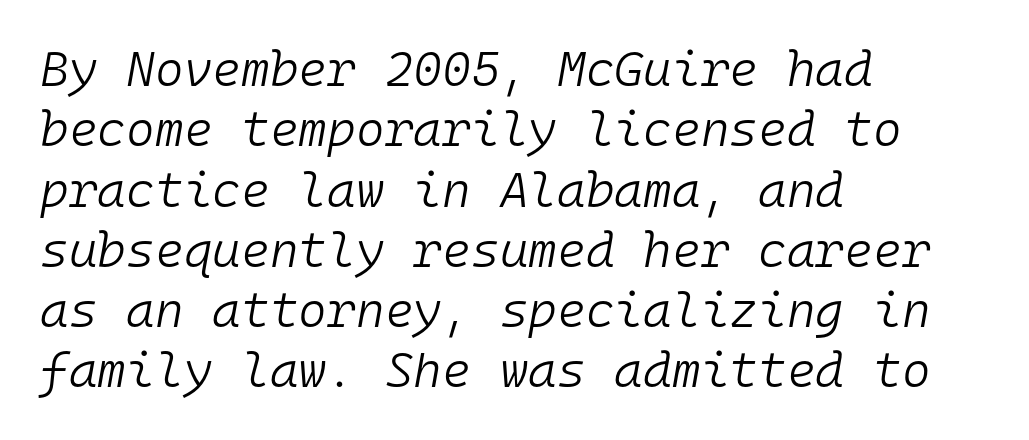
{"italic": "yes", "lean": "right", "slant_degrees": 10, "bold": "no", "weight": "light", "width": "normal", "stroke_contrast": "low", "x_height": "medium", "monospaced": "yes", "underline": "no", "align": "left", "line_spacing_ratio": 1.23, "letter_spacing": "normal", "letter_spacing_em": 0.0, "glyph_px": 49}
